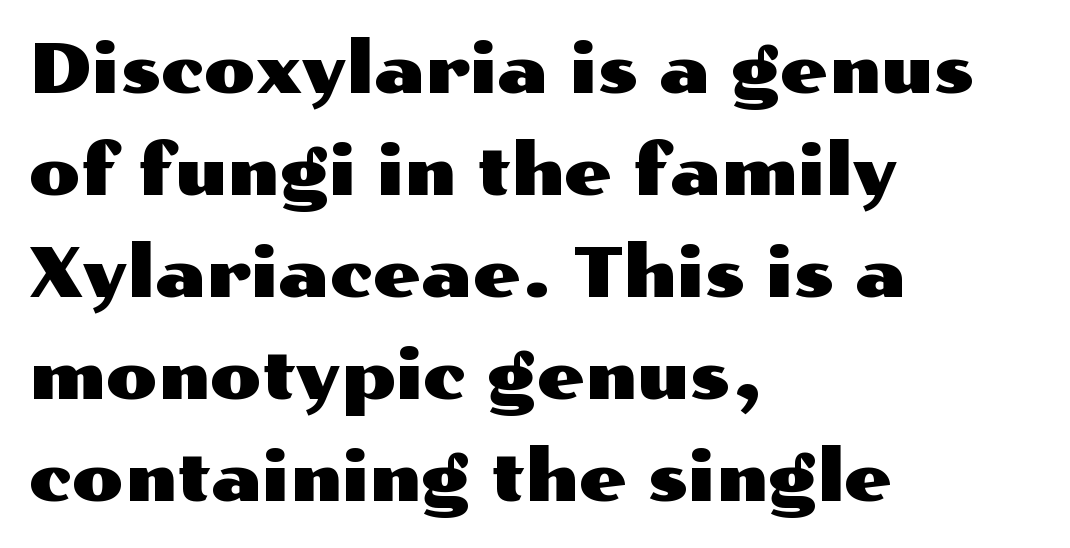
{"serif": "no", "italic": "no", "width": "wide", "stroke_contrast": "medium", "x_height": "medium", "monospaced": "no", "underline": "no", "align": "left", "line_spacing": "normal", "line_spacing_ratio": 1.5, "letter_spacing": "normal", "letter_spacing_em": 0.0, "glyph_px": 68}
